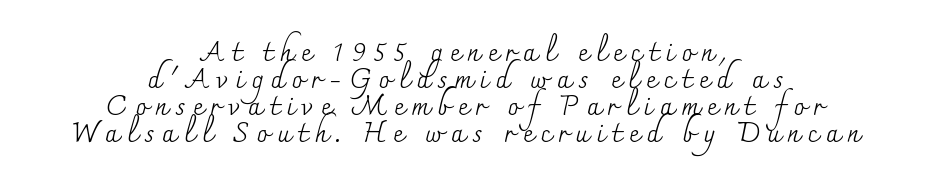
The paragraph shown floats in the horizontal middle. The string is rendered with underlining switched off. Students, observe: this is what under-led, compact text looks like. Looks like regular typesetting: each glyph gets only the width it needs. Honestly, the letter spacing is so wide it's the main thing you notice.
